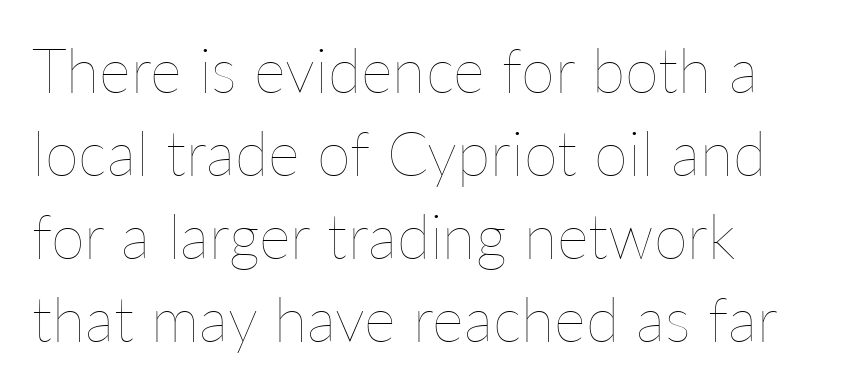
The specimen reads as upright at a glance. Is the type heavy? It reads as light-to-regular instead. The rendering uses natural spacing where letterforms have individual widths. Left-aligned paragraph, ragged on the right. The face used here is rendered with its standard letterfit.
